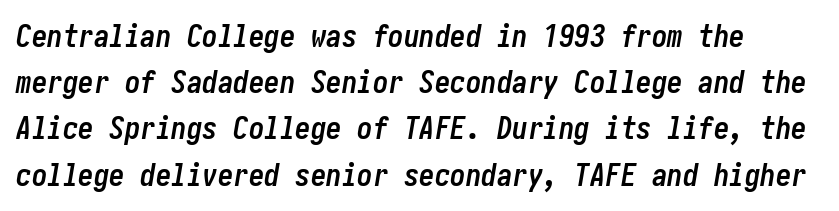
The image shows 31 px semibold, condensed type, italic (leaning right); set normal line spacing (1.49x), normal letter spacing, not underlined; low stroke contrast and a medium x-height.
